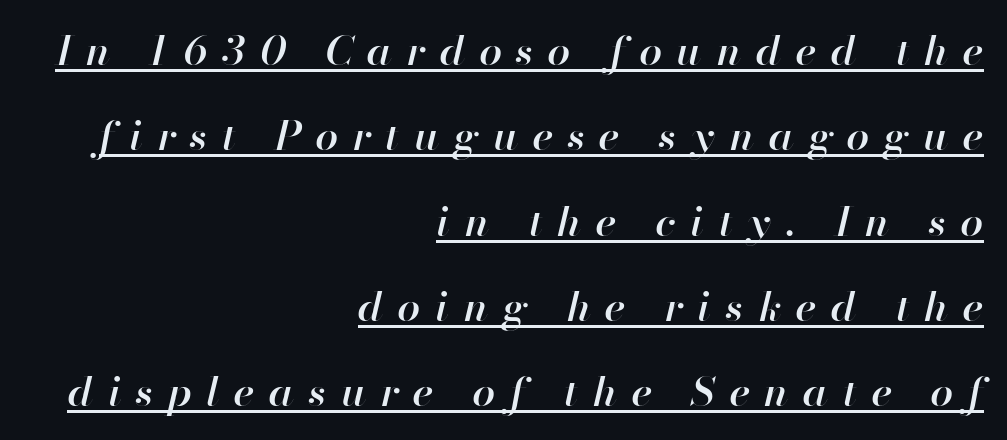
The image shows 41 px semibold type, italic (leaning right); set right-aligned, loose line spacing (2.08x), unusually wide letter spacing (+0.36 em), underlined; high stroke contrast and a small x-height.
